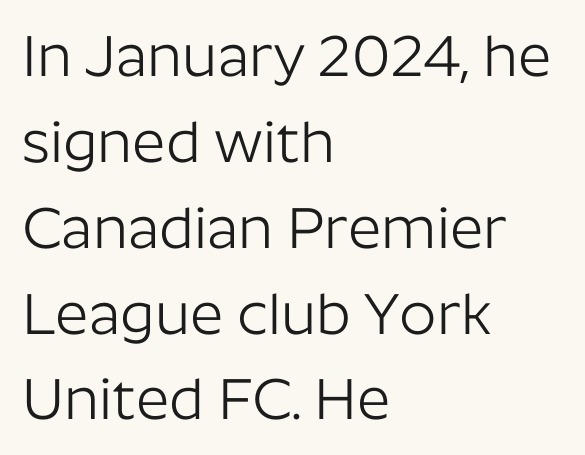
The font family rendered here belongs to the sans-serif group. Words appear dense and cohesive because spacing is normal. This sample uses an upright cut, with every glyph sitting square on the baseline. The letterforms sit at book weight or below. Each row of text sits above clean, open space.
